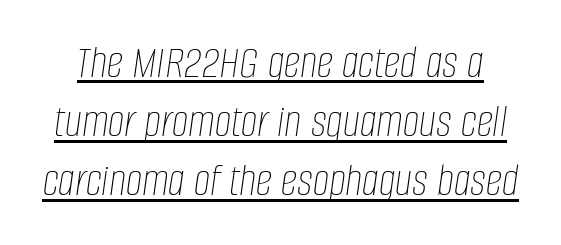
A typesetter would call this proportional, since set widths differ per character. This block has exactly the height ordinary leading produces. An italicized treatment has been applied to the whole sample. Descenders here cross a horizontal rule under the line. The strokes carry an ordinary text weight at most. Compared with typical body copy, the letter spacing here is the same.
